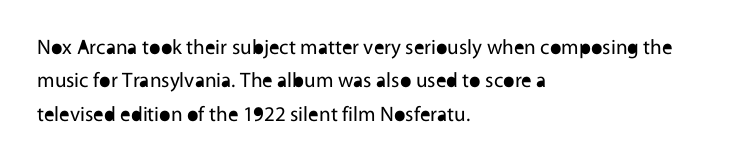
The image shows 21 px text type, upright; set left-aligned, normal line spacing (1.59x), normal letter spacing, not underlined.
